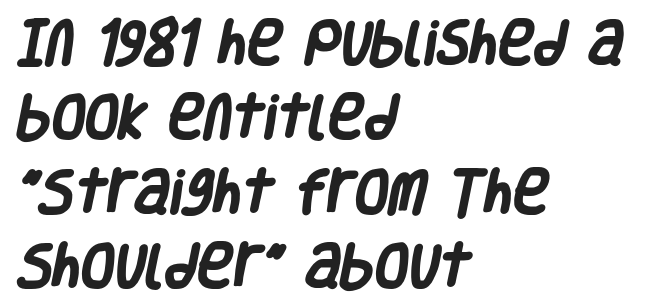
{"serif": "no", "bold": "yes", "weight": "heavy", "width": "condensed", "stroke_contrast": "low", "x_height": "large", "monospaced": "no", "underline": "no", "align": "left", "line_spacing": "normal", "line_spacing_ratio": 1.52, "letter_spacing": "normal", "letter_spacing_em": 0.0, "glyph_px": 49}
